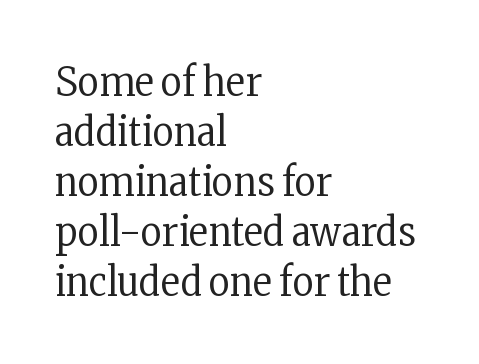
{"serif": "yes", "italic": "no", "bold": "no", "weight": "regular", "width": "condensed", "stroke_contrast": "low", "x_height": "medium", "monospaced": "no", "underline": "no", "align": "left", "line_spacing_ratio": 1.22, "letter_spacing": "normal", "letter_spacing_em": 0.0, "glyph_px": 41}
